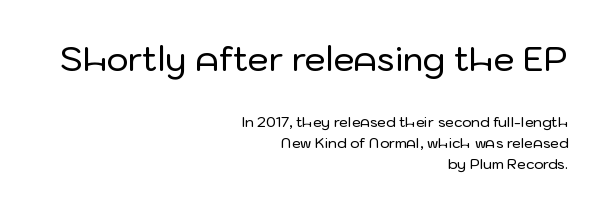
The image shows 33 px sans-serif type, upright; set right-aligned, normal line spacing (1.48x), normal letter spacing, not underlined; the first (top) block is 2.36x larger; low stroke contrast and a medium x-height.
